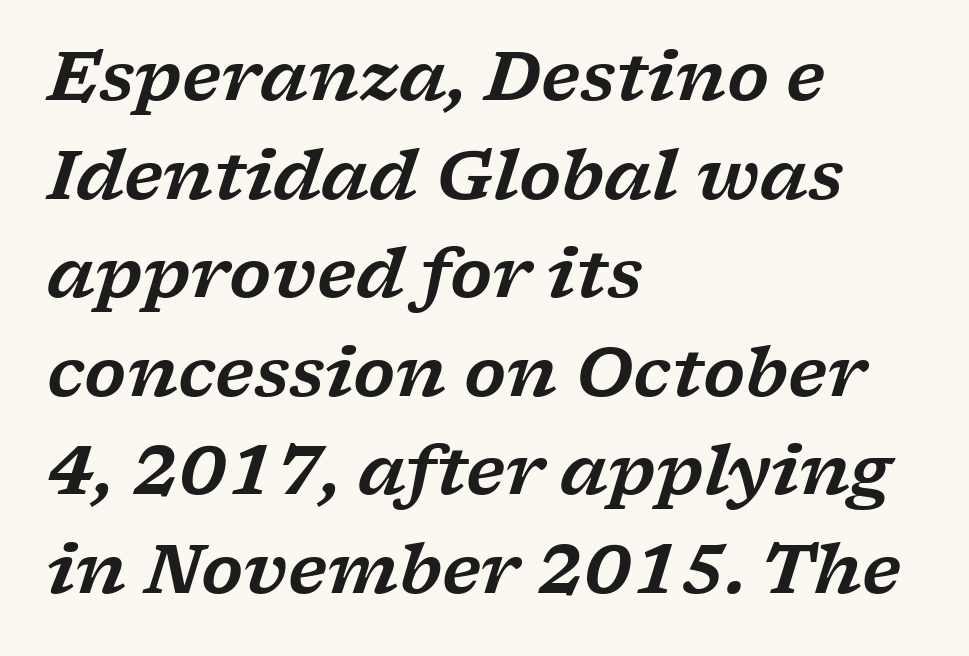
{"serif": "yes", "italic": "yes", "lean": "right", "slant_degrees": 17, "width": "wide", "stroke_contrast": "low", "x_height": "medium", "monospaced": "no", "underline": "no", "align": "left", "line_spacing": "normal", "line_spacing_ratio": 1.45, "letter_spacing": "normal", "letter_spacing_em": 0.0, "glyph_px": 68}
